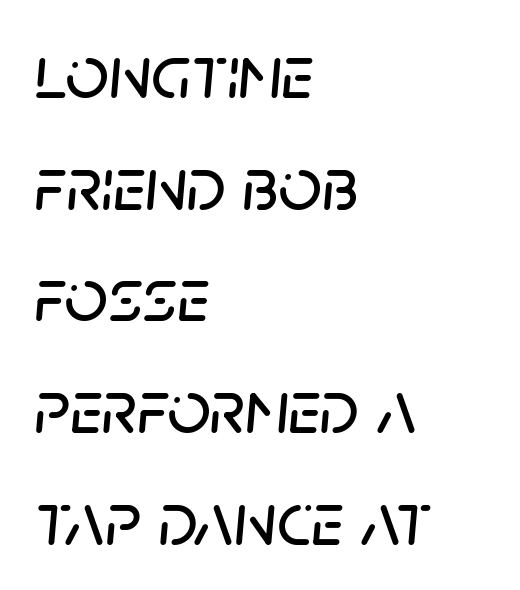
The image shows 76 px text type, italic (leaning right); set left-aligned, normal line spacing (1.47x), normal letter spacing, not underlined; low stroke contrast and a large x-height.
